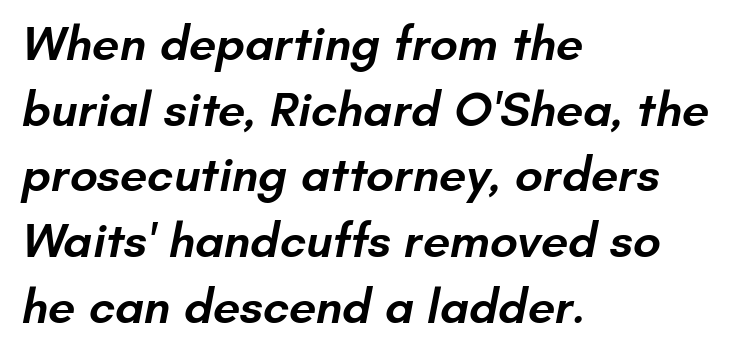
The image shows 49 px semibold sans-serif type; set left-aligned, normal line spacing (1.34x), normal letter spacing, not underlined; low stroke contrast and a small x-height.
